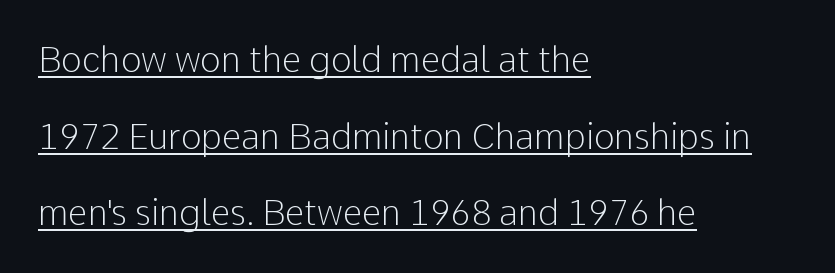
Rows of type keep a wide berth in the vertical direction. The font sits on the lighter half of the weight spectrum, regular included. The rendering uses natural spacing where letterforms have individual widths. Every word sits above its own underline. Every character sits straight up, as roman type does.
